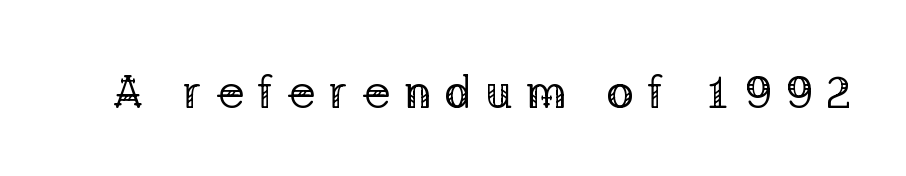
The image shows 46 px regular-weight serif type, upright; set unusually wide letter spacing (+0.28 em), not underlined; low stroke contrast and a medium x-height.
